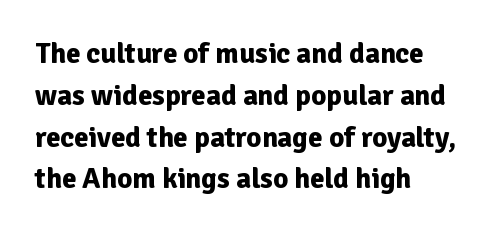
How would I describe the line gaps? Plain and ordinary. These lines are set flush left with a ragged right edge. A clean baseline with only descenders dipping below it. Every letter is thick-stroked: bold, no question.
